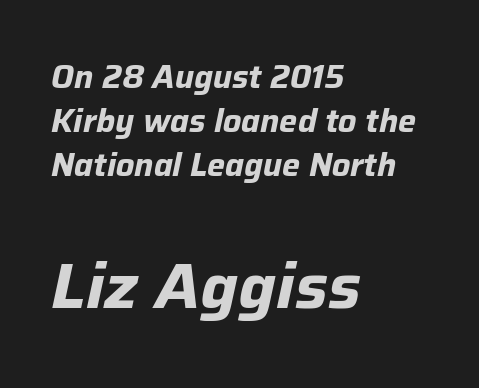
{"italic": "yes", "lean": "right", "slant_degrees": 12, "bold": "yes", "weight": "bold", "width": "normal", "stroke_contrast": "low", "x_height": "medium", "monospaced": "no", "underline": "no", "align": "left", "line_spacing": "normal", "line_spacing_ratio": 1.38, "letter_spacing": "normal", "letter_spacing_em": 0.0, "larger_block": "second", "size_ratio": 2.0, "glyph_px": 64}
